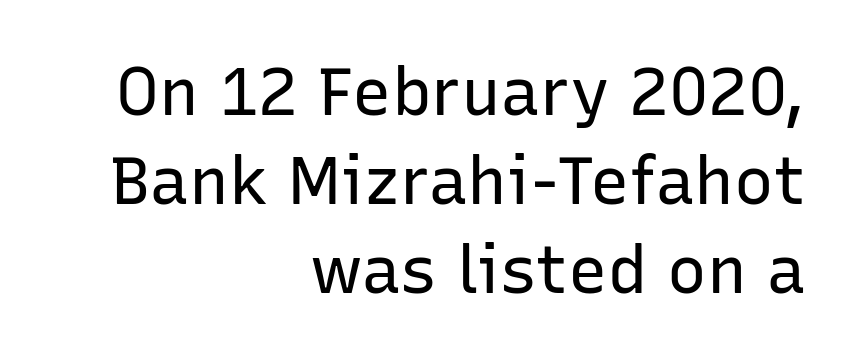
{"serif": "no", "italic": "no", "bold": "no", "weight": "regular", "width": "normal", "stroke_contrast": "low", "x_height": "medium", "monospaced": "no", "underline": "no", "align": "right", "line_spacing": "normal", "line_spacing_ratio": 1.35, "letter_spacing": "normal", "letter_spacing_em": 0.0, "glyph_px": 66}
